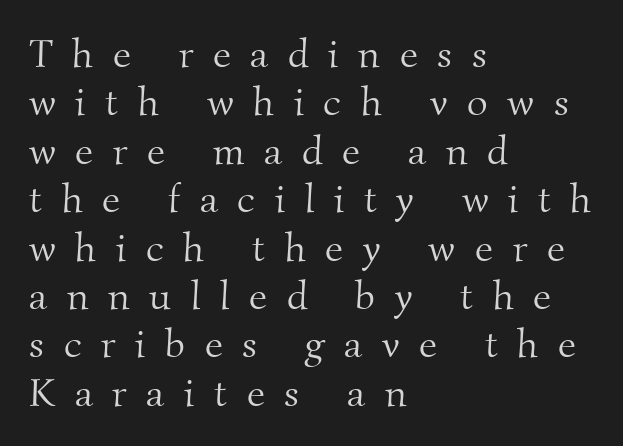
Q: Is the text bold? A: No.
Q: Is the typeface a serif or a sans-serif typeface? A: Serif.
Q: Is the text underlined? A: No.
Q: How is the paragraph aligned? A: Left-aligned.
Q: Is the spacing between letters normal or unusually wide? A: Unusually wide.
Q: Width (condensed, normal, or wide)? A: Normal.
Q: Stroke contrast? A: Medium.
Q: x-height? A: Small.
Q: Monospaced? A: No.
